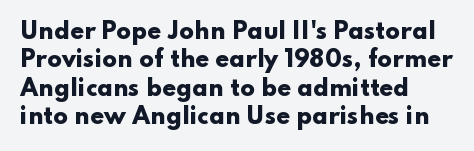
Q: Is the text bold? A: Yes.
Q: Is the text italic (slanted)? A: No, it is upright.
Q: Is the text underlined? A: No.
Q: How is the paragraph aligned? A: Left-aligned.
Q: Is the spacing between letters normal or unusually wide? A: Normal.
Q: Is the spacing between lines tight, normal or loose? A: Normal.
